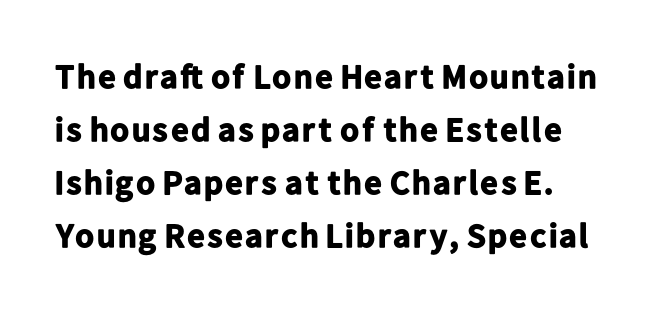
{"serif": "no", "italic": "no", "bold": "yes", "weight": "bold", "width": "normal", "stroke_contrast": "low", "x_height": "medium", "monospaced": "no", "underline": "no", "line_spacing": "normal", "line_spacing_ratio": 1.56, "letter_spacing": "normal", "letter_spacing_em": 0.0, "glyph_px": 34}
